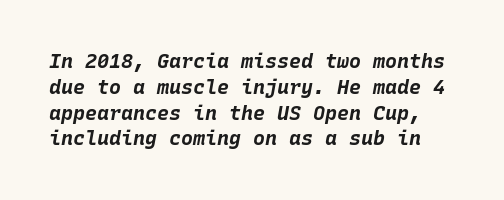
Lines of text with bare space underneath. An italicized treatment has been applied to the whole sample. The rendering uses a bold face; every stroke is thick and dark. Vertical spacing — default.
